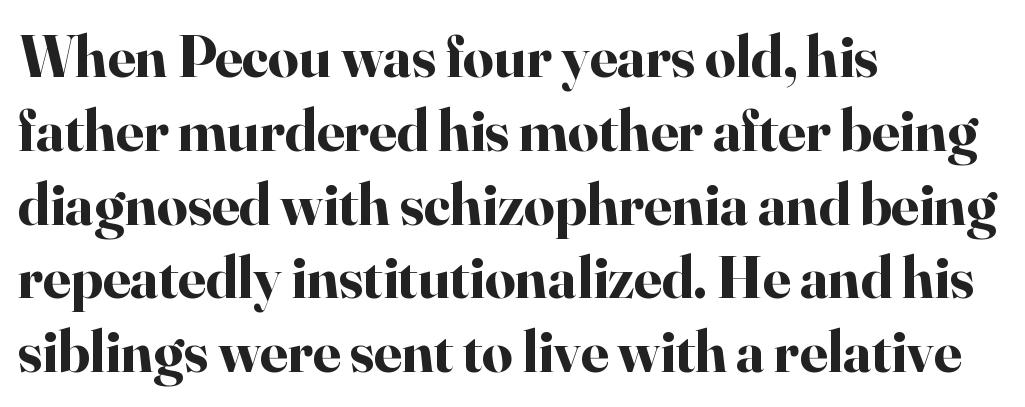
The passage shown is typed in a proportional face where columns would drift. There is no visible air inserted between adjacent glyphs. Does the weight exceed regular? Yes, all the way to bold. This sample uses an upright cut, with every glyph sitting square on the baseline.
